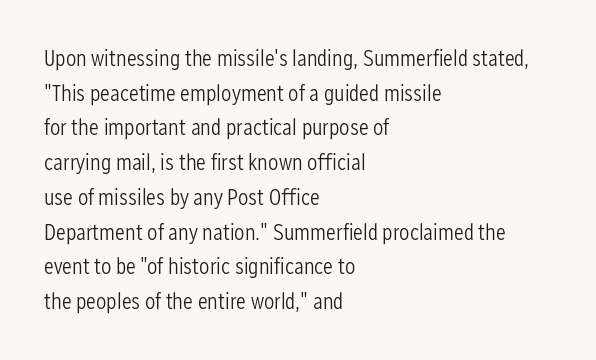
Vertical strokes here are truly vertical. Is the block centered? No — it sits flush against the left margin. Standard letterfit; no display-style spreading of the glyphs. This is not heavy type; no bold has been used.
